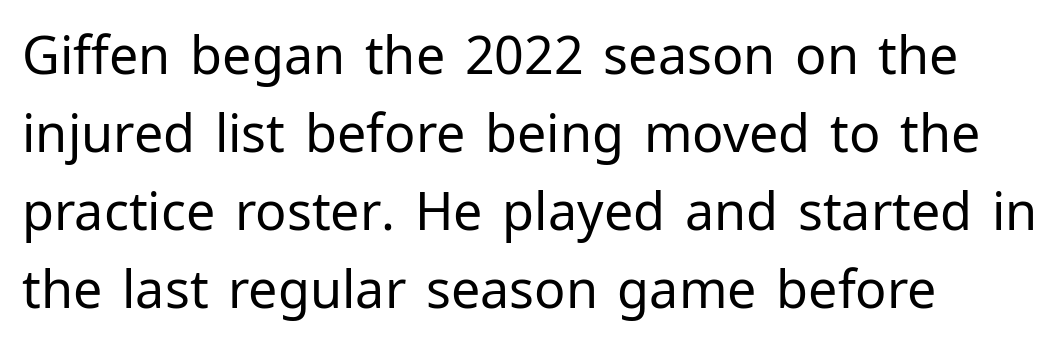
Q: Is the text bold? A: No.
Q: Is the text italic (slanted)? A: No, it is upright.
Q: Is the typeface a serif or a sans-serif typeface? A: Sans-serif.
Q: Is the text underlined? A: No.
Q: How is the paragraph aligned? A: Left-aligned.
Q: Is the spacing between letters normal or unusually wide? A: Normal.
Q: Is the spacing between lines tight, normal or loose? A: Normal.
Q: Width (condensed, normal, or wide)? A: Normal.
Q: Stroke contrast? A: Low.
Q: x-height? A: Medium.
Q: Monospaced? A: No.
